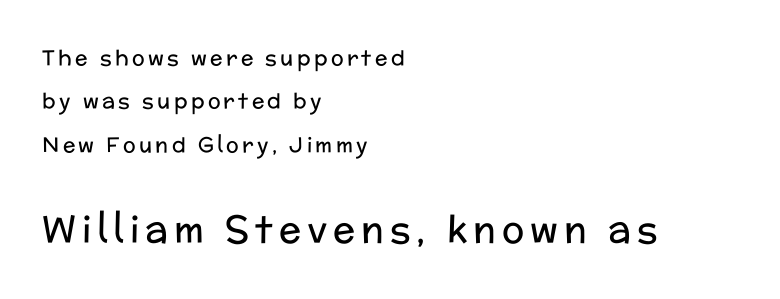
Loosely led — the rows are spread out. The face used here is proportionally spaced, like ordinary book or web type. The composition opens small and finishes big. Unmarked baselines from the first word to the last. Is the type heavy? It reads as light-to-regular instead. The text was rendered using a sans face with plain stroke endings.
